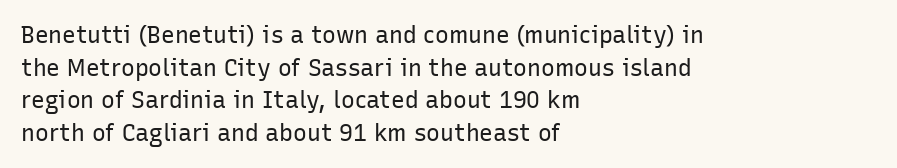
The image shows 23 px text type, upright; set left-aligned, normal line spacing (1.42x), normal letter spacing, not underlined.
